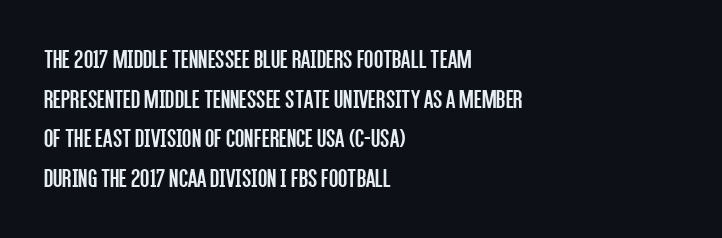
{"italic": "no", "bold": "no", "underline": "no", "align": "left", "line_spacing": "normal", "line_spacing_ratio": 1.47, "letter_spacing": "normal", "letter_spacing_em": 0.0, "glyph_px": 27}
